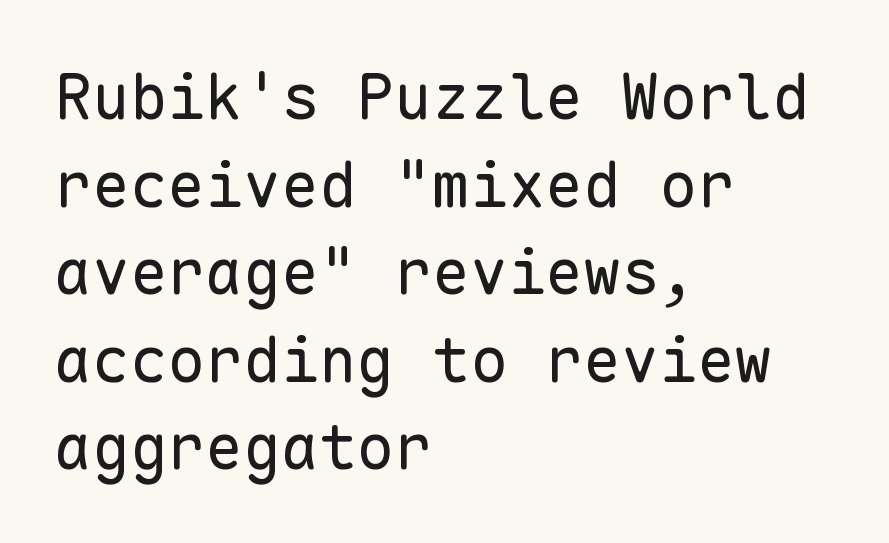
{"serif": "no", "italic": "no", "bold": "no", "weight": "regular", "width": "normal", "stroke_contrast": "low", "x_height": "medium", "monospaced": "yes", "underline": "no", "align": "left", "line_spacing": "normal", "line_spacing_ratio": 1.39, "letter_spacing": "normal", "letter_spacing_em": 0.0, "glyph_px": 63}
